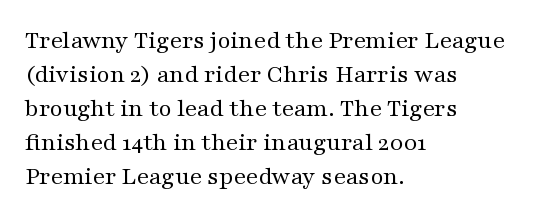
A normal amount of white space separates one row of letters from the next. Honestly, the letter spacing is just normal — you wouldn't notice it. The font's upright variant was chosen for this text. Is this a heavy cut? Hardly; it is regular or lighter. Caption: multi-line text, flush left, ragged right.
